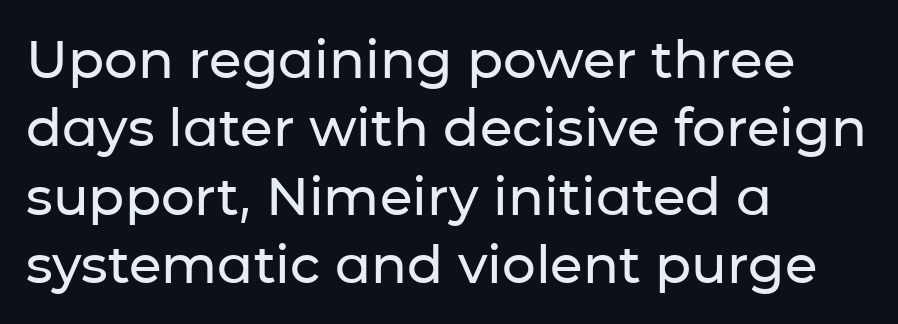
Q: Is the text italic (slanted)? A: No, it is upright.
Q: Is the typeface a serif or a sans-serif typeface? A: Sans-serif.
Q: Is the text underlined? A: No.
Q: How is the paragraph aligned? A: Left-aligned.
Q: Is the spacing between letters normal or unusually wide? A: Normal.
Q: Is the spacing between lines tight, normal or loose? A: Normal.
Q: Width (condensed, normal, or wide)? A: Normal.
Q: Stroke contrast? A: Low.
Q: x-height? A: Medium.
Q: Monospaced? A: No.
